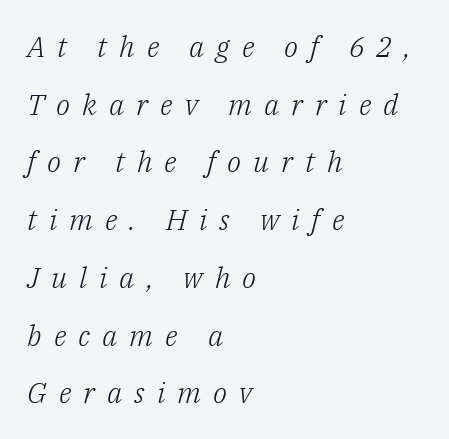
Is the block centered? No — it sits flush against the left margin. The baseline area is clear. The characters display serif detailing at their extremities. In terms of posture, this sample is oblique.
